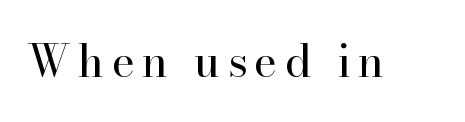
Heft: none added — not bold. Each letter's strokes conclude with small projecting serifs. Spacing verdict: proportional, widths tailored to each character. Characters remain perfectly vertical along every line. The passage shown is not underscored anywhere.
